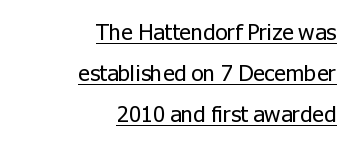
Q: Is the text bold? A: No.
Q: Is the text italic (slanted)? A: No, it is upright.
Q: Is the text underlined? A: Yes.
Q: How is the paragraph aligned? A: Right-aligned.
Q: Is the spacing between letters normal or unusually wide? A: Normal.
